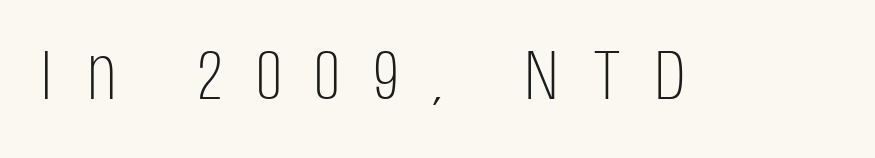
The image shows 72 px light, condensed sans-serif type, upright; set unusually wide letter spacing (+0.48 em), not underlined; low stroke contrast and a large x-height.
